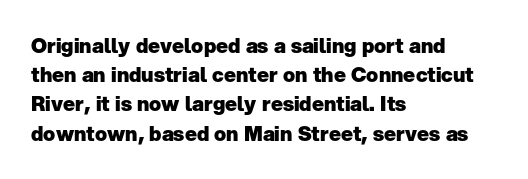
Q: Is the text bold? A: Yes.
Q: Is the text italic (slanted)? A: No, it is upright.
Q: Is the text underlined? A: No.
Q: How is the paragraph aligned? A: Left-aligned.
Q: Is the spacing between letters normal or unusually wide? A: Normal.
Q: Is the spacing between lines tight, normal or loose? A: Normal.
